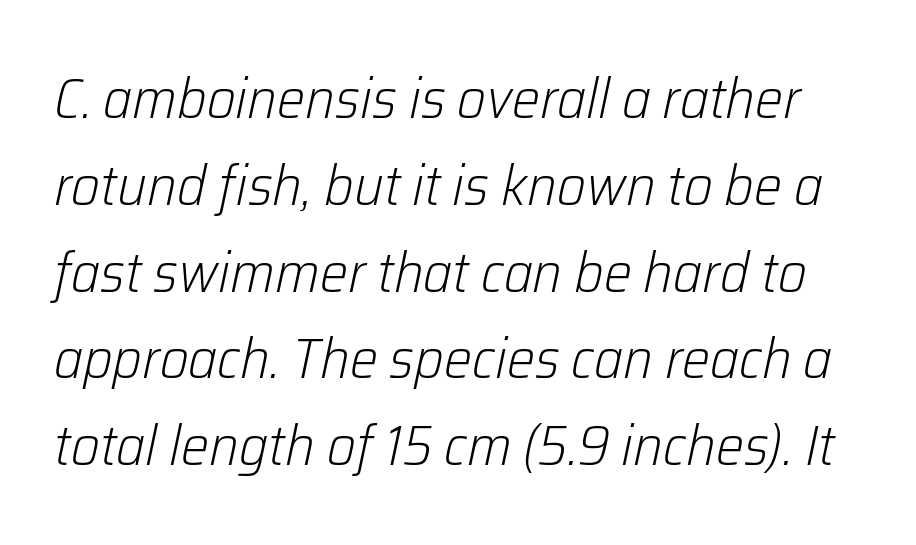
The image shows 56 px light type, italic (leaning right); set normal line spacing (1.55x), normal letter spacing, not underlined; low stroke contrast and a medium x-height.
